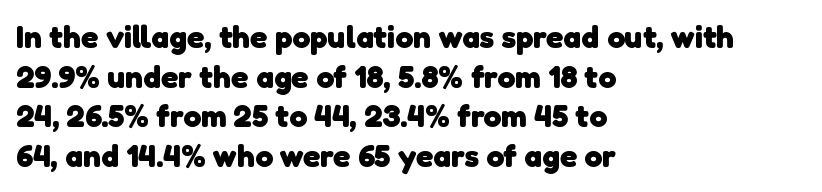
Descender tails drop into unmarked territory. These lines carry a lot of weight — the face is fully bold. Spacing verdict: proportional, widths tailored to each character. Horizontally, the lines are justified to the leading edge only. To sum up the face: it is a sans, with no serifs.
